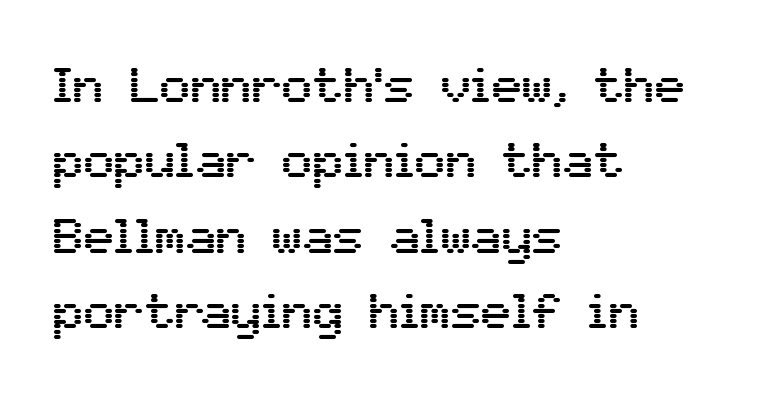
The image shows 51 px sans-serif type, upright; set left-aligned, normal line spacing (1.48x), normal letter spacing, not underlined; medium stroke contrast and a medium x-height.
